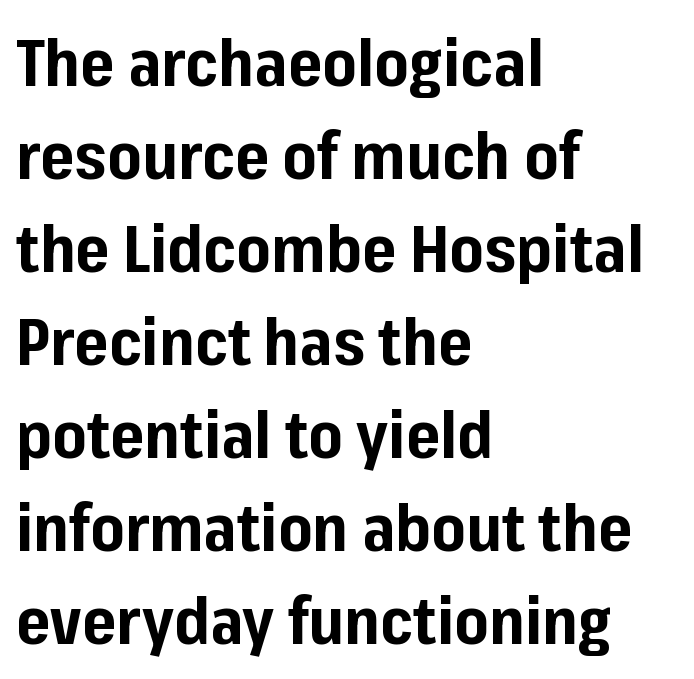
The image shows 65 px bold sans-serif type, upright; set left-aligned, normal line spacing (1.43x), normal letter spacing, not underlined; low stroke contrast and a medium x-height.
